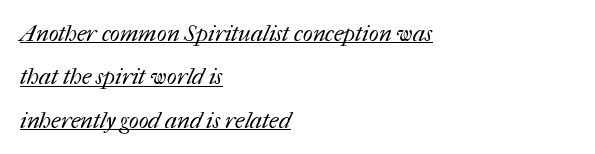
{"bold": "no", "underline": "yes", "align": "left", "line_spacing_ratio": 1.89, "letter_spacing": "normal", "letter_spacing_em": 0.0, "glyph_px": 23}
